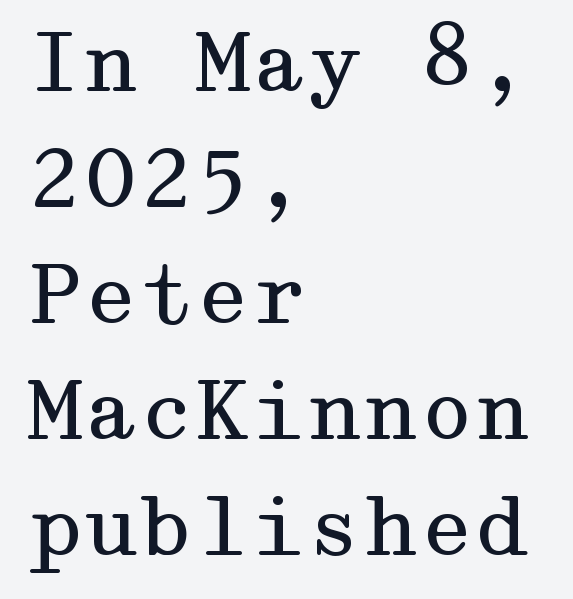
{"serif": "yes", "italic": "no", "bold": "no", "weight": "regular", "width": "wide", "stroke_contrast": "medium", "x_height": "medium", "underline": "no", "align": "left", "line_spacing": "normal", "line_spacing_ratio": 1.45, "letter_spacing": "normal", "letter_spacing_em": 0.0, "glyph_px": 80}
